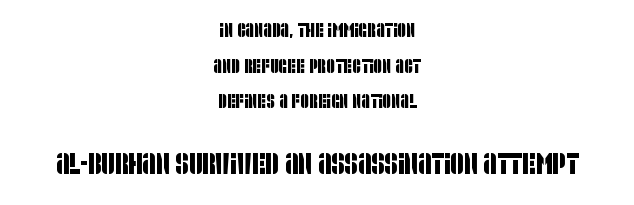
The image shows 29 px condensed sans-serif type; set centered, line spacing 1.88x, normal letter spacing, not underlined; the second (bottom) block is 1.53x larger; low stroke contrast and a large x-height.
